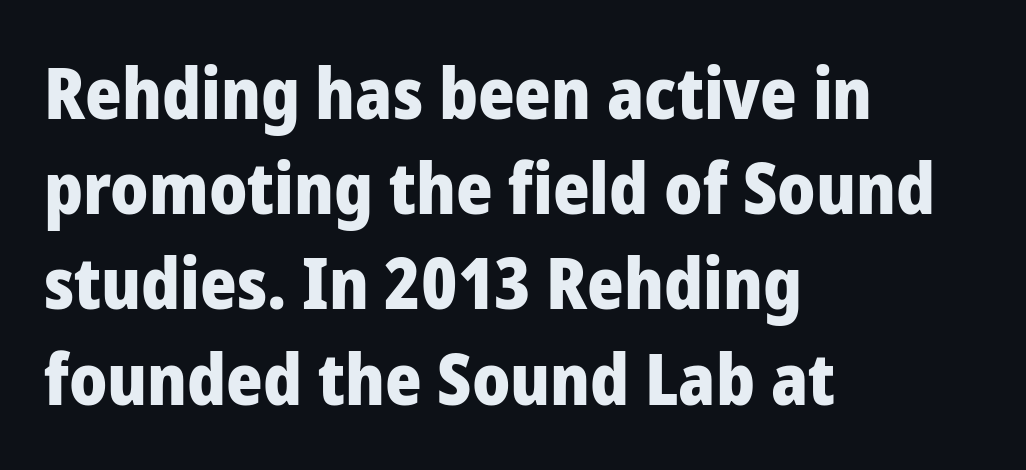
The image shows 70 px heavy sans-serif type, upright; set left-aligned, normal line spacing (1.36x), normal letter spacing, not underlined; low stroke contrast and a medium x-height.
